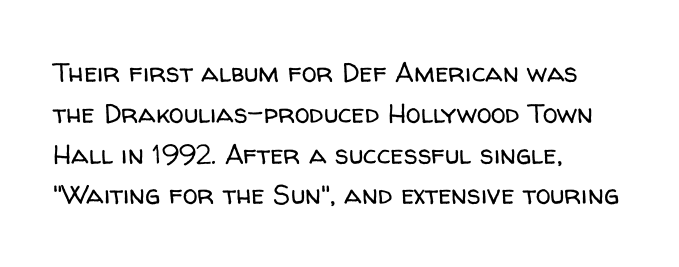
The image shows 27 px text type, upright; set left-aligned, normal line spacing (1.51x), normal letter spacing, not underlined.
